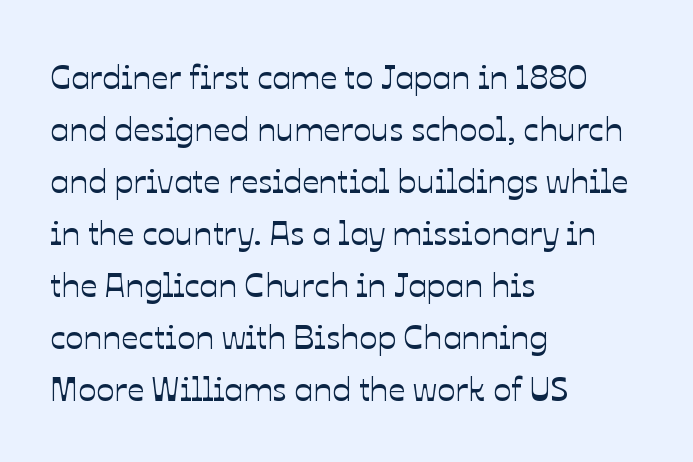
Q: Is the text italic (slanted)? A: No, it is upright.
Q: Is the text underlined? A: No.
Q: How is the paragraph aligned? A: Left-aligned.
Q: Is the spacing between letters normal or unusually wide? A: Normal.
Q: Is the spacing between lines tight, normal or loose? A: Normal.
Q: Width (condensed, normal, or wide)? A: Normal.
Q: Stroke contrast? A: Low.
Q: x-height? A: Medium.
Q: Monospaced? A: No.
